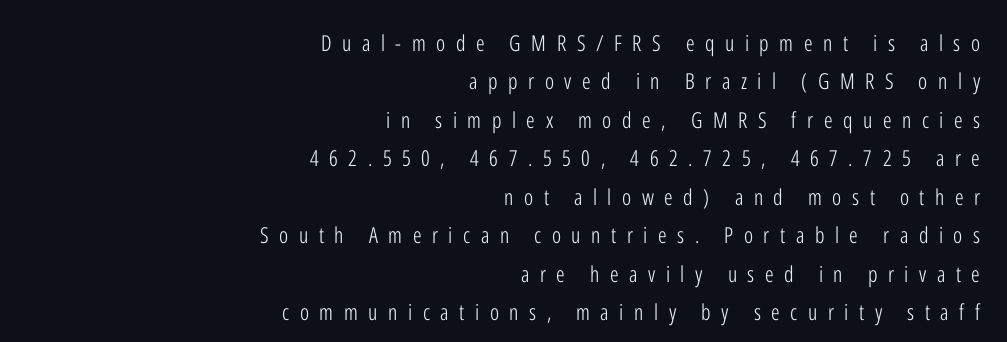
{"italic": "no", "bold": "no", "underline": "no", "align": "right", "line_spacing_ratio": 1.75, "letter_spacing": "wide", "letter_spacing_em": 0.48, "glyph_px": 22}
